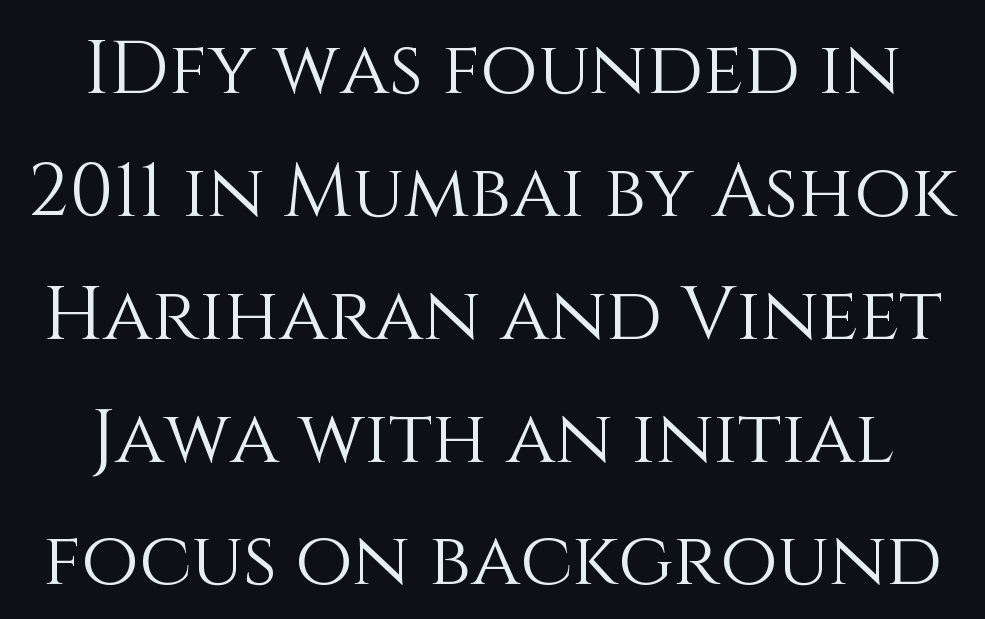
Q: Is the text bold? A: No.
Q: Is the text italic (slanted)? A: No, it is upright.
Q: Is the text underlined? A: No.
Q: Is the spacing between letters normal or unusually wide? A: Normal.
Q: Is the spacing between lines tight, normal or loose? A: Normal.
Q: Width (condensed, normal, or wide)? A: Normal.
Q: Stroke contrast? A: Medium.
Q: x-height? A: Large.
Q: Monospaced? A: No.
